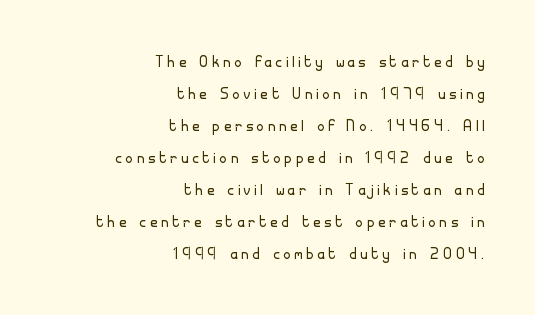
The leading is moderate, giving the passage an even texture. This is not heavy type; no bold has been used. Vertical strokes here are truly vertical. This rendering uses right alignment, leaving the left contour irregular. You could only call the tracking loose — the letters float apart. Glance below the letters and you will spot only blank space.
